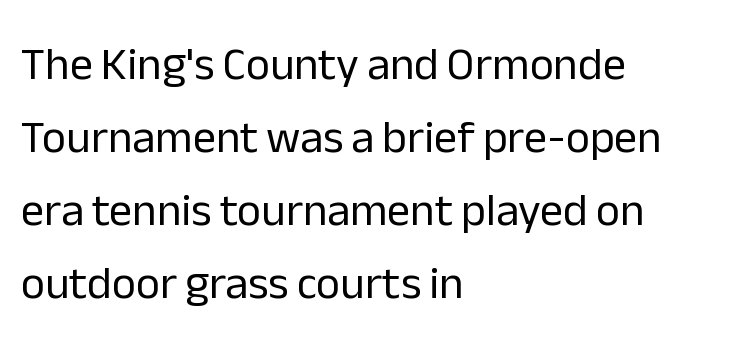
The paragraph has a hard left edge and a soft right edge. Summary of weight: not heavy and not bold. Is this a fixed-width face? No — the glyphs have proportional, varying widths. A roman cut, with each character standing at attention. Regular leading. Honestly, the letter spacing is just normal — you wouldn't notice it.
